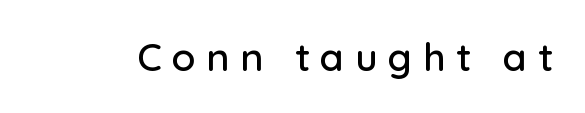
Q: Is the text italic (slanted)? A: No, it is upright.
Q: Is the typeface a serif or a sans-serif typeface? A: Sans-serif.
Q: Is the text underlined? A: No.
Q: Is the spacing between letters normal or unusually wide? A: Unusually wide.
Q: Width (condensed, normal, or wide)? A: Normal.
Q: Stroke contrast? A: Low.
Q: x-height? A: Medium.
Q: Monospaced? A: No.
